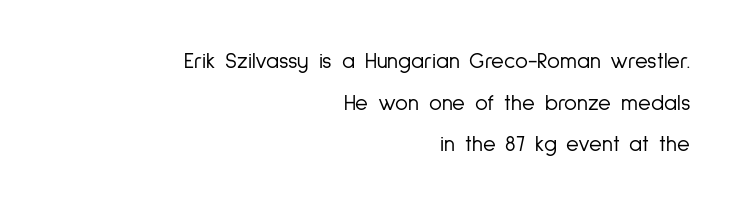
Stems here are at most as thick as an everyday book face. Between one letter and the next there's only the usual sliver of space. In terms of posture, this sample is upright. The specimen omits any rule beneath the text block's lines. The passage is arranged like a letterhead date or caption credit — flush right.
